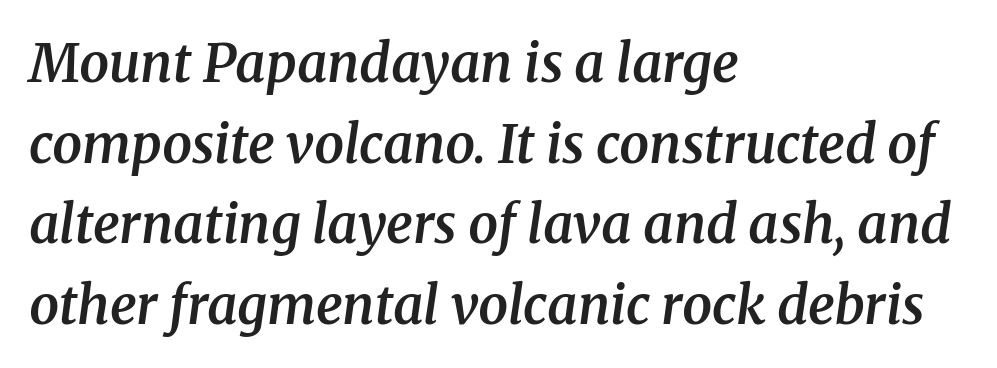
The image shows 53 px semibold serif type, italic (leaning right); set left-aligned, normal line spacing (1.52x), normal letter spacing, not underlined; medium stroke contrast and a medium x-height.
